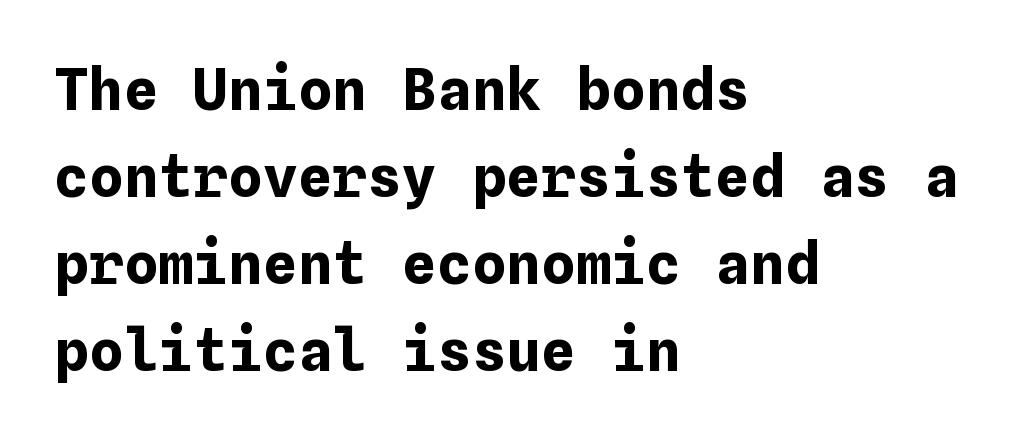
Q: Is the text bold? A: Yes.
Q: Is the text italic (slanted)? A: No, it is upright.
Q: Is the text underlined? A: No.
Q: How is the paragraph aligned? A: Left-aligned.
Q: Is the spacing between letters normal or unusually wide? A: Normal.
Q: Is the spacing between lines tight, normal or loose? A: Normal.
Q: Width (condensed, normal, or wide)? A: Normal.
Q: Stroke contrast? A: Low.
Q: x-height? A: Medium.
